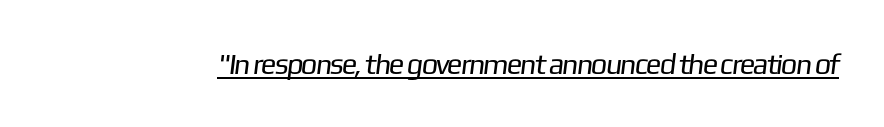
The image shows 29 px regular-weight sans-serif type; set normal letter spacing, underlined; low stroke contrast and a medium x-height.
